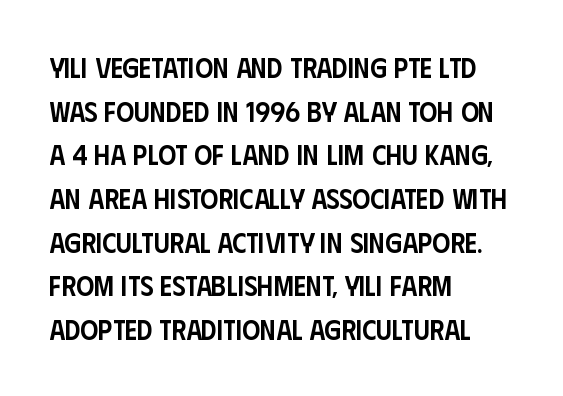
{"serif": "no", "italic": "no", "bold": "semi", "weight": "semibold", "width": "condensed", "stroke_contrast": "low", "x_height": "large", "monospaced": "no", "underline": "no", "align": "left", "line_spacing": "normal", "line_spacing_ratio": 1.56, "letter_spacing": "normal", "letter_spacing_em": 0.0, "glyph_px": 28}
